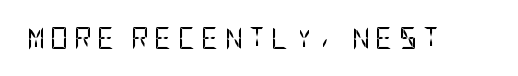
The image shows 22 px text type, upright; set unusually wide letter spacing (+0.25 em), not underlined.
